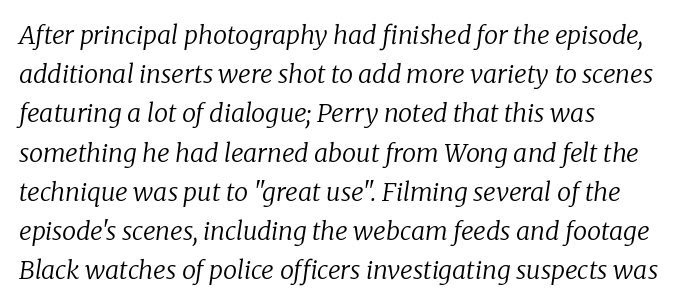
Reading down the column, the eye jumps a familiar distance to each next line. The cut favours lightness, reaching ordinary text weight at its darkest. Characters are canted at an angle relative to the baseline's perpendicular. This rendering uses left alignment, leaving the right contour irregular. The line texture is even and compact thanks to regular tracking. The foot of each line stays bare and open.
